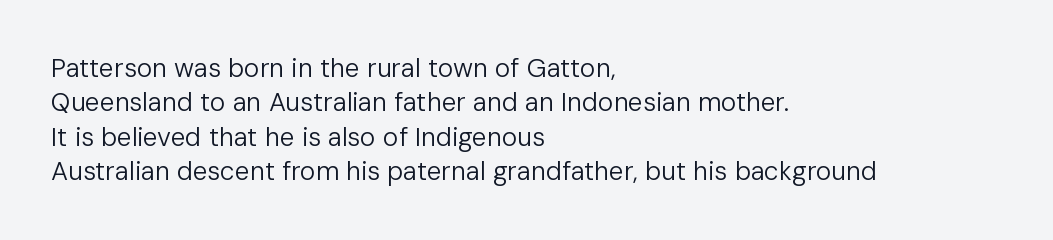
Q: Is the text bold? A: No.
Q: Is the text italic (slanted)? A: No, it is upright.
Q: Is the text underlined? A: No.
Q: How is the paragraph aligned? A: Left-aligned.
Q: Is the spacing between letters normal or unusually wide? A: Normal.
Q: Is the spacing between lines tight, normal or loose? A: Normal.
